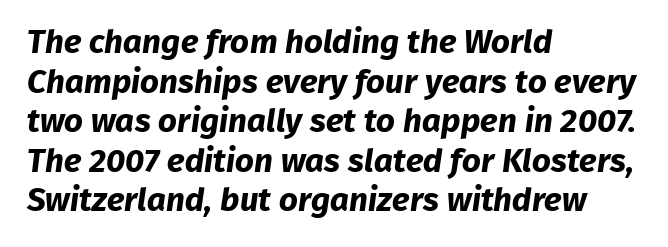
The image shows 33 px bold sans-serif type; set left-aligned, line spacing 1.2x, normal letter spacing, not underlined; low stroke contrast and a medium x-height.
